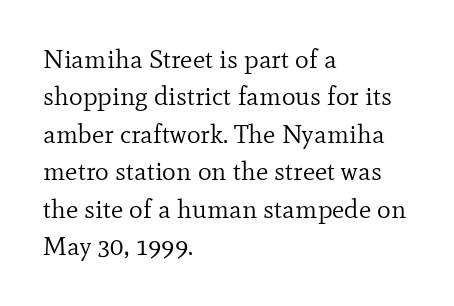
Is the letter spacing exaggerated? No — it looks like the ordinary default. This block has exactly the height ordinary leading produces. This is the regular roman posture of the typeface. Weight: not bold — regular or lighter.
